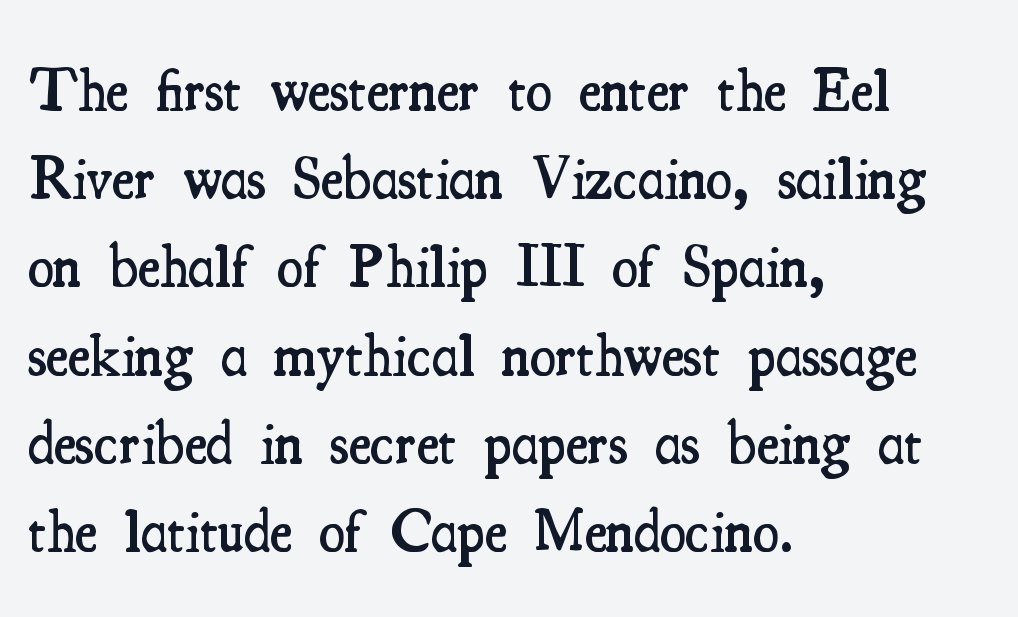
Q: Is the text bold? A: Semi-bold.
Q: Is the text italic (slanted)? A: No, it is upright.
Q: Is the typeface a serif or a sans-serif typeface? A: Serif.
Q: Is the text underlined? A: No.
Q: How is the paragraph aligned? A: Left-aligned.
Q: Is the spacing between letters normal or unusually wide? A: Normal.
Q: Is the spacing between lines tight, normal or loose? A: Normal.
Q: Width (condensed, normal, or wide)? A: Condensed.
Q: Stroke contrast? A: Medium.
Q: x-height? A: Small.
Q: Monospaced? A: No.
